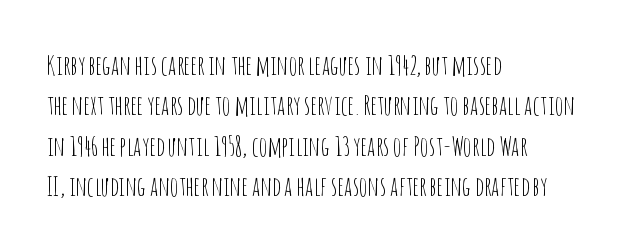
The passage shown stacks its lines at a standard gap. Students, note that the glyphs here touch the page at normal intervals. This reads as an unemphasized weight, regular at the heaviest. Typeset ragged right — the left edge is the straight one. No italicization has been applied; the sample stays upright.
